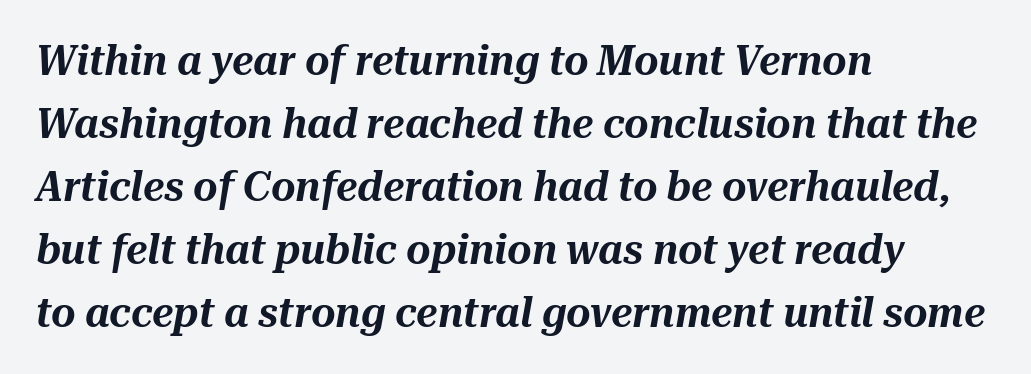
{"italic": "yes", "lean": "right", "slant_degrees": 10, "width": "normal", "stroke_contrast": "medium", "x_height": "medium", "monospaced": "no", "underline": "no", "align": "left", "line_spacing": "normal", "line_spacing_ratio": 1.5, "letter_spacing": "normal", "letter_spacing_em": 0.0, "glyph_px": 42}
